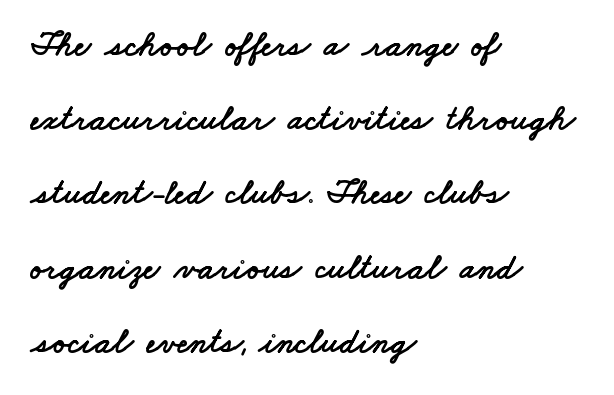
{"serif": "no", "width": "wide", "stroke_contrast": "low", "x_height": "small", "monospaced": "no", "underline": "no", "align": "left", "line_spacing": "loose", "line_spacing_ratio": 2.12, "letter_spacing": "normal", "letter_spacing_em": 0.0, "glyph_px": 35}
